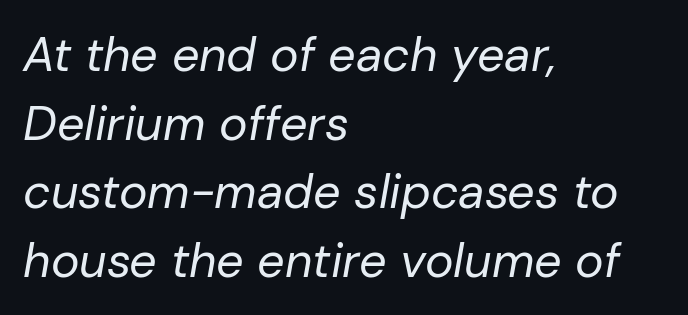
The baseline area is clear. Each new line begins a customary step beneath the previous one. The rendering uses natural spacing where letterforms have individual widths. The line texture is even and compact thanks to regular tracking.
